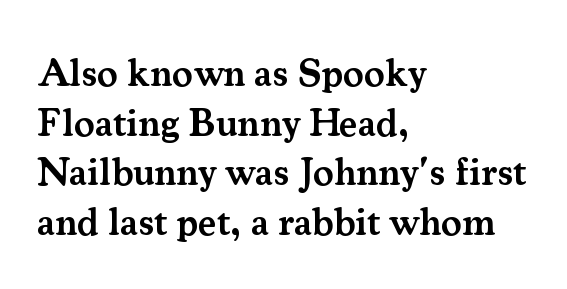
The image shows 39 px semibold serif type, upright; set left-aligned, normal line spacing (1.27x), normal letter spacing, not underlined; medium stroke contrast and a small x-height.
